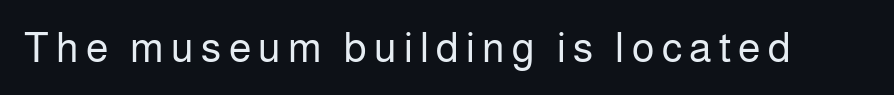
Q: Is the text bold? A: No.
Q: Is the text italic (slanted)? A: No, it is upright.
Q: Is the typeface a serif or a sans-serif typeface? A: Sans-serif.
Q: Is the text underlined? A: No.
Q: Width (condensed, normal, or wide)? A: Normal.
Q: Stroke contrast? A: Low.
Q: x-height? A: Medium.
Q: Monospaced? A: No.
